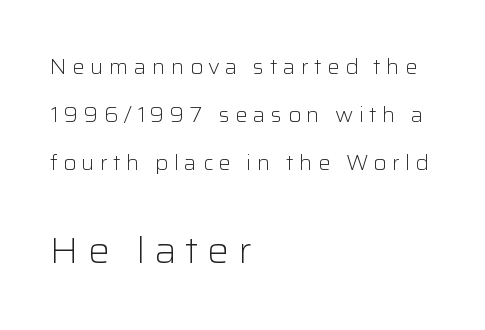
{"serif": "no", "italic": "no", "bold": "no", "weight": "light", "width": "normal", "stroke_contrast": "low", "x_height": "medium", "monospaced": "no", "underline": "no", "align": "left", "line_spacing": "loose", "line_spacing_ratio": 2.28, "letter_spacing": "wide", "letter_spacing_em": 0.25, "larger_block": "second", "size_ratio": 1.71, "glyph_px": 36}
